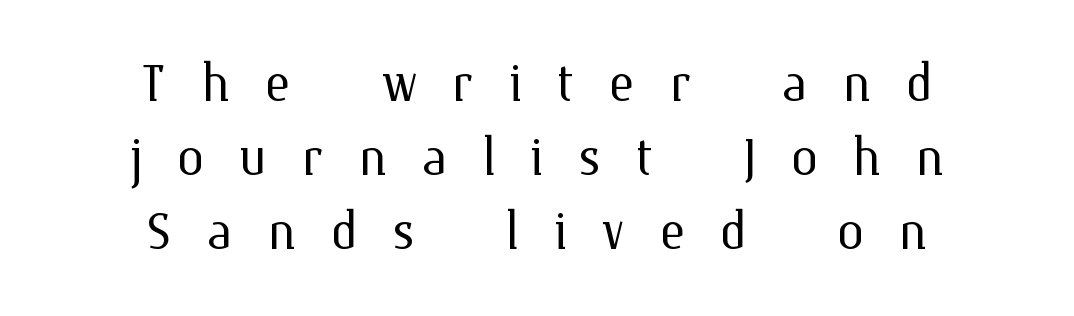
{"italic": "no", "bold": "no", "weight": "light", "width": "normal", "stroke_contrast": "medium", "x_height": "medium", "monospaced": "no", "underline": "no", "align": "center", "line_spacing": "tight", "line_spacing_ratio": 1.07, "letter_spacing": "wide", "letter_spacing_em": 0.5, "glyph_px": 69}
